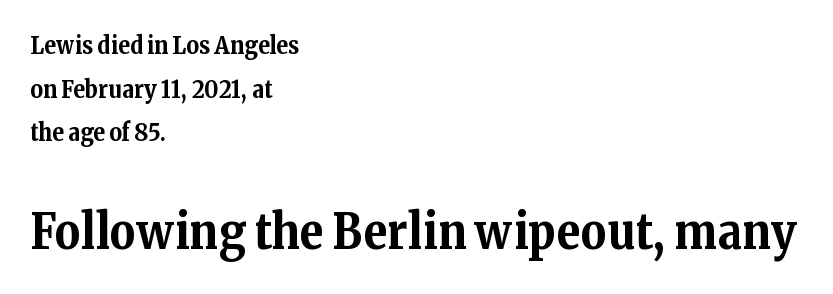
The rendering uses natural spacing where letterforms have individual widths. Beneath every word, the page is bare. One-word summary of the alignment: left. Is there any slant? The stems are plumb. Compared with typical body copy, the letter spacing here is the same.
